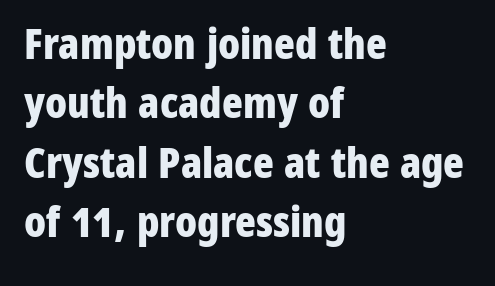
The image shows 43 px bold, condensed sans-serif type, upright; set left-aligned, normal line spacing (1.38x), normal letter spacing, not underlined; low stroke contrast and a medium x-height.
